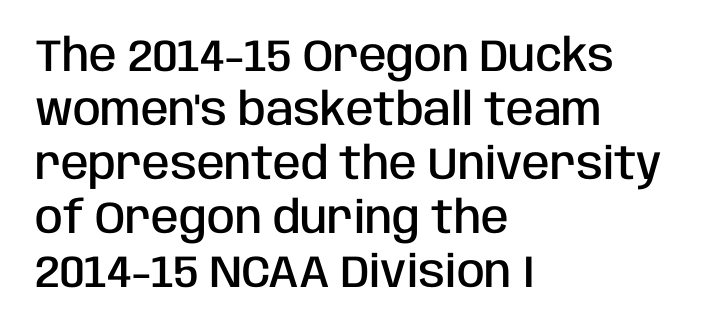
A fair bit of extra ink — the face is semibold, not bold. Inter-character spacing is left at the font's built-in metrics. Clear beneath every line of the passage. The type family on display is of the sans-serif kind. Is the block centered? No — it sits flush against the left margin.
